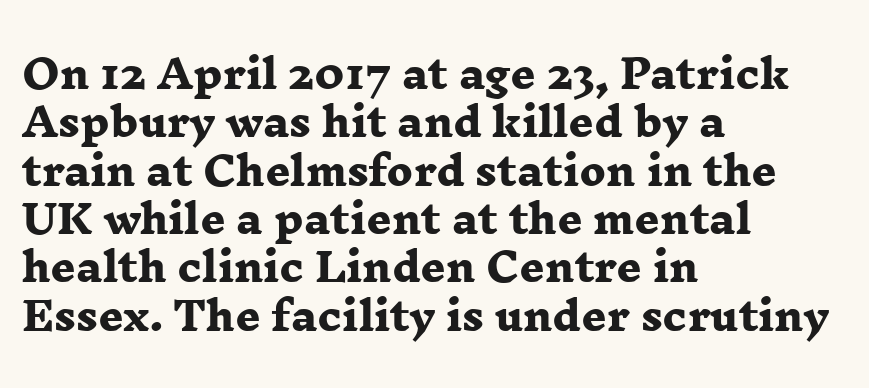
The gaps between neighbouring characters are ordinary and unremarkable. Summary of weight: heavy, a full bold. The glyphs are unaccompanied by any horizontal stroke below them. Does the copy run flush right? No — it runs flush left. Note: serifs present on the glyphs. The rendering uses natural spacing where letterforms have individual widths.
